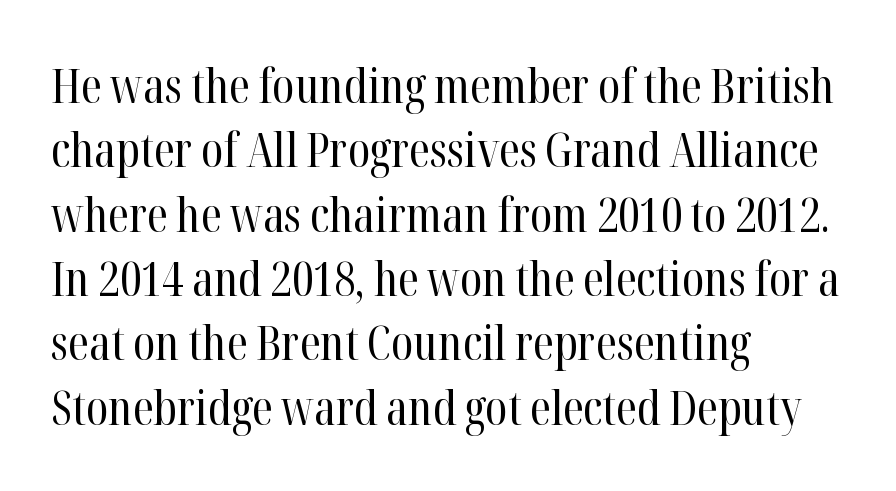
{"serif": "yes", "italic": "no", "bold": "no", "weight": "regular", "width": "condensed", "stroke_contrast": "high", "x_height": "medium", "monospaced": "no", "underline": "no", "align": "left", "line_spacing": "normal", "line_spacing_ratio": 1.34, "letter_spacing": "normal", "letter_spacing_em": 0.0, "glyph_px": 48}
